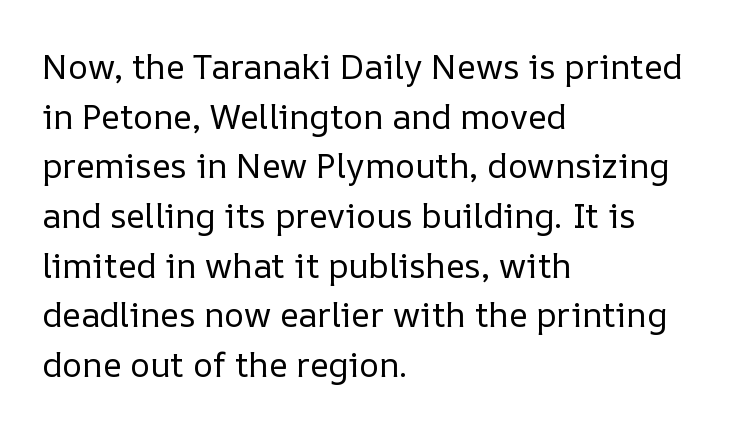
Q: Is the text bold? A: No.
Q: Is the text italic (slanted)? A: No, it is upright.
Q: Is the text underlined? A: No.
Q: How is the paragraph aligned? A: Left-aligned.
Q: Is the spacing between letters normal or unusually wide? A: Normal.
Q: Is the spacing between lines tight, normal or loose? A: Normal.
Q: Width (condensed, normal, or wide)? A: Normal.
Q: Stroke contrast? A: Low.
Q: x-height? A: Medium.
Q: Monospaced? A: No.
